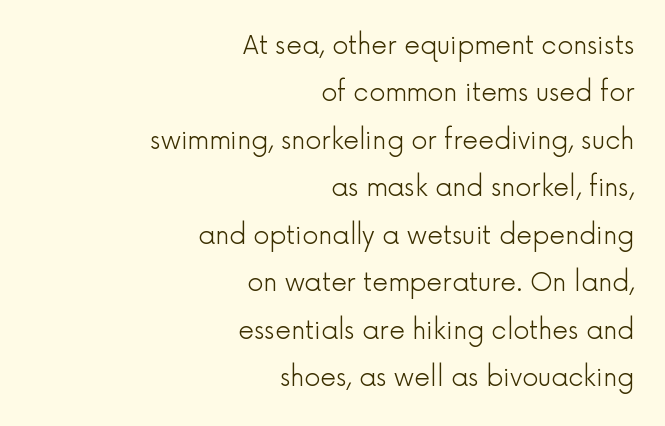
{"italic": "no", "bold": "no", "underline": "no", "align": "right", "line_spacing": "loose", "line_spacing_ratio": 1.9, "letter_spacing": "normal", "letter_spacing_em": 0.0, "glyph_px": 25}
